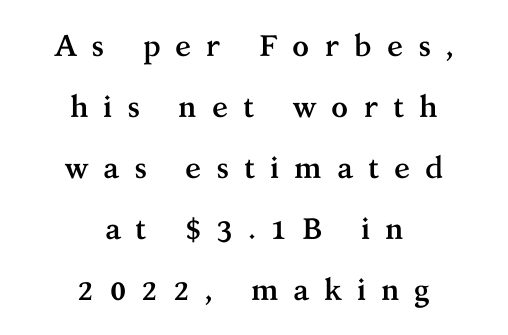
The image shows 30 px semibold serif type, upright; set centered, loose line spacing (2.03x), unusually wide letter spacing (+0.49 em), not underlined; medium stroke contrast and a medium x-height.
